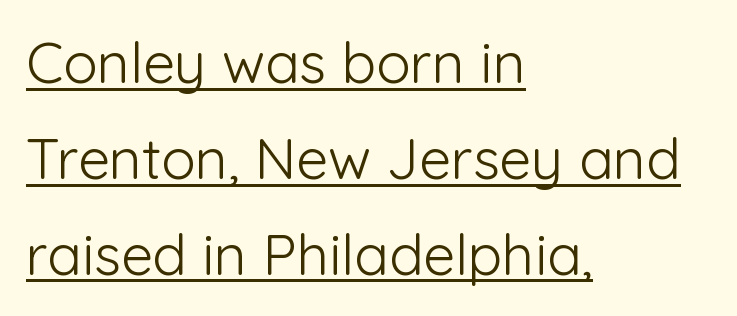
The image shows 57 px light sans-serif type, upright; set left-aligned, normal line spacing (1.68x), normal letter spacing, underlined; low stroke contrast and a medium x-height.
